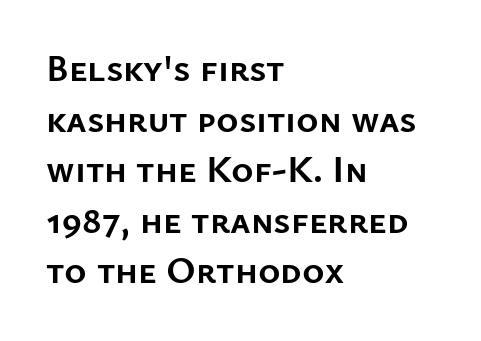
Q: Is the text bold? A: Yes.
Q: Is the text italic (slanted)? A: No, it is upright.
Q: Is the typeface a serif or a sans-serif typeface? A: Sans-serif.
Q: Is the text underlined? A: No.
Q: How is the paragraph aligned? A: Left-aligned.
Q: Is the spacing between letters normal or unusually wide? A: Normal.
Q: Is the spacing between lines tight, normal or loose? A: Normal.
Q: Width (condensed, normal, or wide)? A: Normal.
Q: Stroke contrast? A: Low.
Q: x-height? A: Medium.
Q: Monospaced? A: No.
